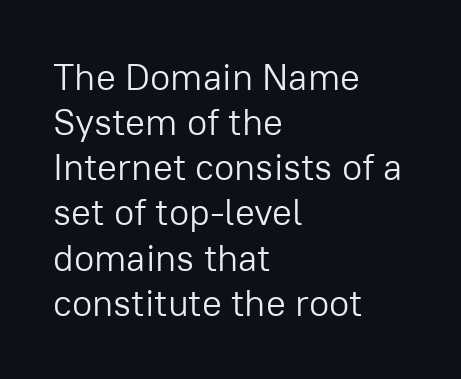
Q: Is the text bold? A: No.
Q: Is the text italic (slanted)? A: No, it is upright.
Q: Is the typeface a serif or a sans-serif typeface? A: Sans-serif.
Q: Is the text underlined? A: No.
Q: How is the paragraph aligned? A: Left-aligned.
Q: Is the spacing between letters normal or unusually wide? A: Normal.
Q: Width (condensed, normal, or wide)? A: Normal.
Q: Stroke contrast? A: Low.
Q: x-height? A: Medium.
Q: Monospaced? A: No.
